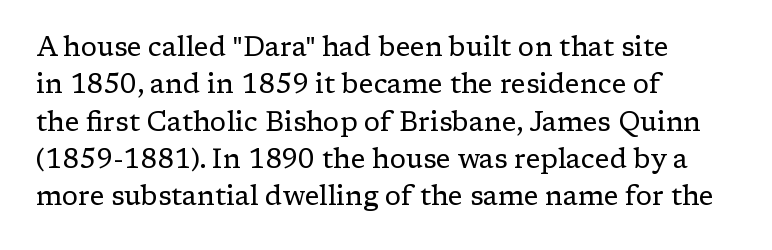
Q: Is the text bold? A: No.
Q: Is the text italic (slanted)? A: No, it is upright.
Q: Is the text underlined? A: No.
Q: How is the paragraph aligned? A: Left-aligned.
Q: Is the spacing between letters normal or unusually wide? A: Normal.
Q: Is the spacing between lines tight, normal or loose? A: Normal.
